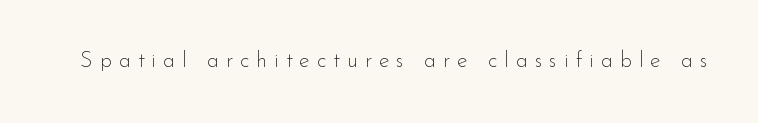
Q: Is the text bold? A: No.
Q: Is the text italic (slanted)? A: No, it is upright.
Q: Is the text underlined? A: No.
Q: Is the spacing between letters normal or unusually wide? A: Unusually wide.
